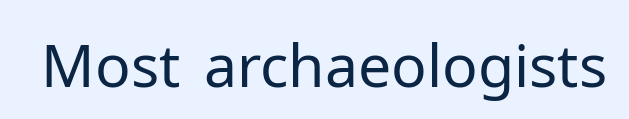
Q: Is the text bold? A: No.
Q: Is the text italic (slanted)? A: No, it is upright.
Q: Is the typeface a serif or a sans-serif typeface? A: Sans-serif.
Q: Is the text underlined? A: No.
Q: Is the spacing between letters normal or unusually wide? A: Normal.
Q: Width (condensed, normal, or wide)? A: Normal.
Q: Stroke contrast? A: Low.
Q: x-height? A: Medium.
Q: Monospaced? A: No.
